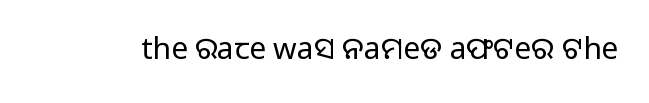
The image shows 30 px regular-weight sans-serif type, upright; set normal letter spacing, not underlined; low stroke contrast and a medium x-height.
